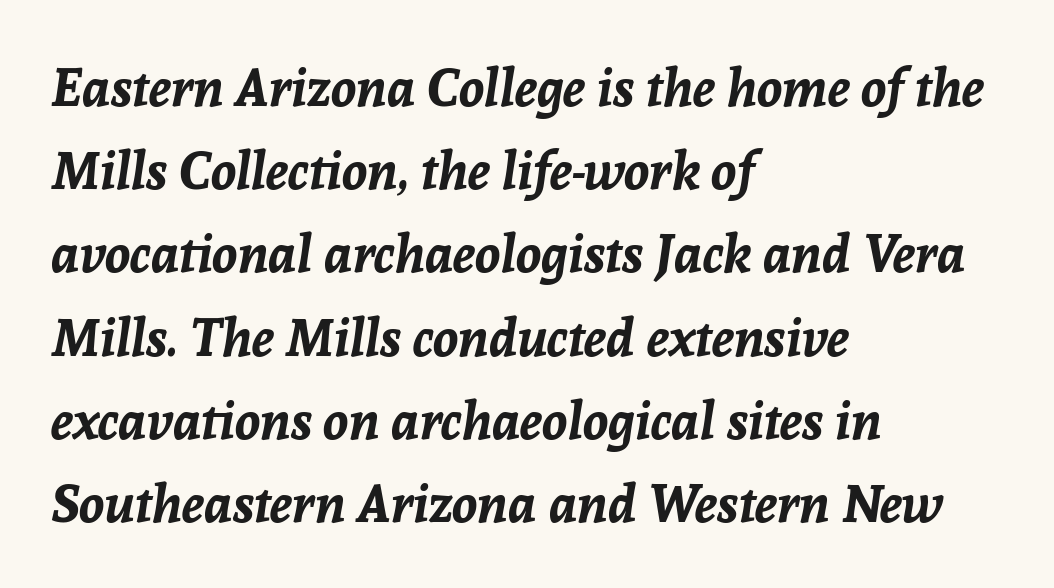
Q: Is the text bold? A: Yes.
Q: Is the text italic (slanted)? A: Yes, it leans right by about 8 degrees.
Q: Is the text underlined? A: No.
Q: How is the paragraph aligned? A: Left-aligned.
Q: Is the spacing between letters normal or unusually wide? A: Normal.
Q: Is the spacing between lines tight, normal or loose? A: Normal.
Q: Width (condensed, normal, or wide)? A: Normal.
Q: Stroke contrast? A: Low.
Q: x-height? A: Medium.
Q: Monospaced? A: No.
